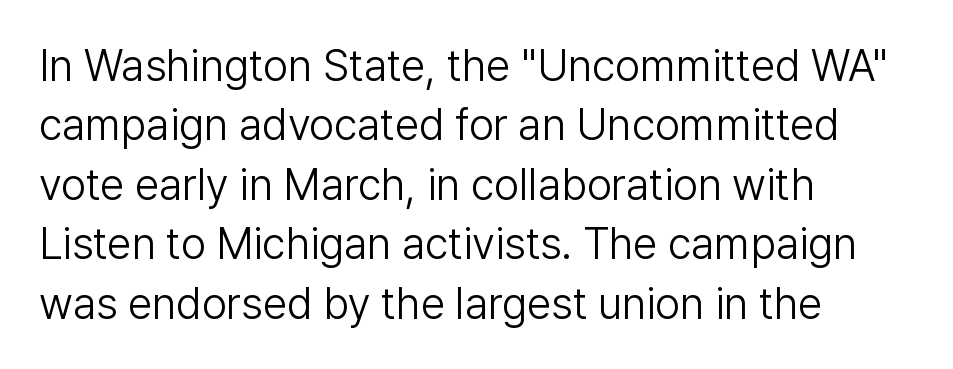
{"serif": "no", "italic": "no", "bold": "no", "weight": "light", "width": "normal", "stroke_contrast": "low", "x_height": "medium", "monospaced": "no", "underline": "no", "align": "left", "line_spacing": "normal", "line_spacing_ratio": 1.35, "letter_spacing": "normal", "letter_spacing_em": 0.0, "glyph_px": 44}
